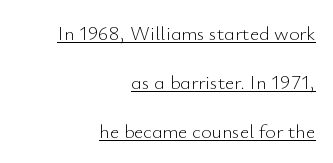
The image shows 20 px text type, upright; set right-aligned, loose line spacing (2.46x), normal letter spacing, underlined.
